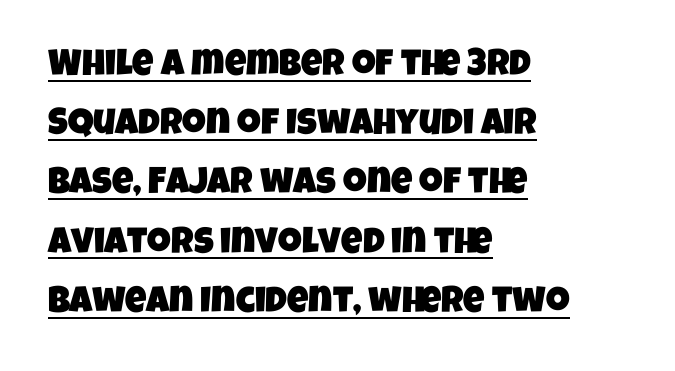
{"serif": "no", "width": "condensed", "stroke_contrast": "low", "x_height": "large", "monospaced": "no", "underline": "yes", "align": "left", "line_spacing": "normal", "line_spacing_ratio": 1.6, "letter_spacing": "normal", "letter_spacing_em": 0.0, "glyph_px": 37}
